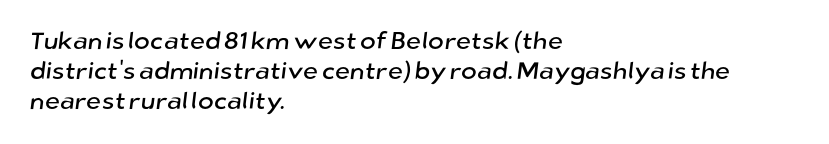
The image shows 24 px text type; set left-aligned, normal line spacing (1.26x), normal letter spacing, not underlined.
